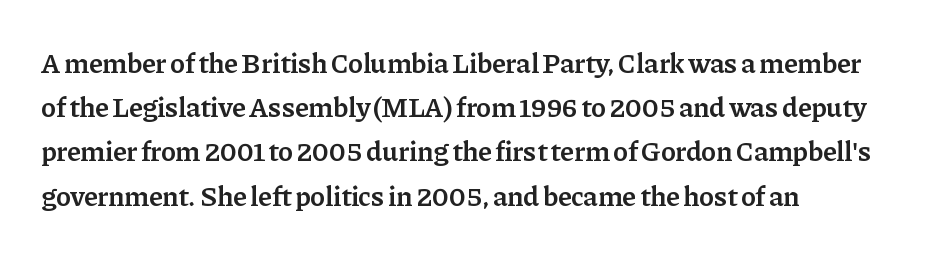
{"serif": "yes", "italic": "no", "bold": "semi", "weight": "semibold", "width": "normal", "stroke_contrast": "low", "x_height": "medium", "monospaced": "no", "underline": "no", "align": "left", "line_spacing": "normal", "line_spacing_ratio": 1.58, "letter_spacing": "normal", "letter_spacing_em": 0.0, "glyph_px": 28}
